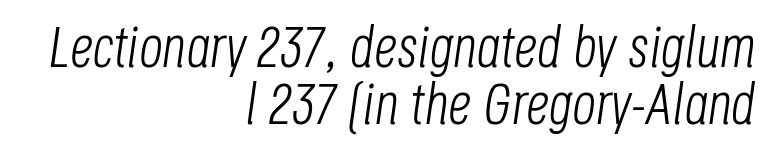
The image shows 58 px light, condensed type, italic (leaning right); set right-aligned, tight line spacing (0.99x), normal letter spacing, not underlined; low stroke contrast and a large x-height.
